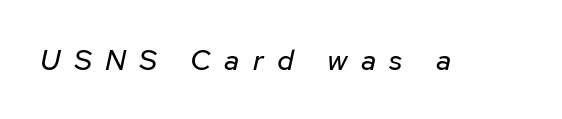
Q: Is the text bold? A: No.
Q: Is the text italic (slanted)? A: Yes, it leans right by about 12 degrees.
Q: Is the text underlined? A: No.
Q: Is the spacing between letters normal or unusually wide? A: Unusually wide.
Q: Width (condensed, normal, or wide)? A: Normal.
Q: Stroke contrast? A: Low.
Q: x-height? A: Medium.
Q: Monospaced? A: No.
